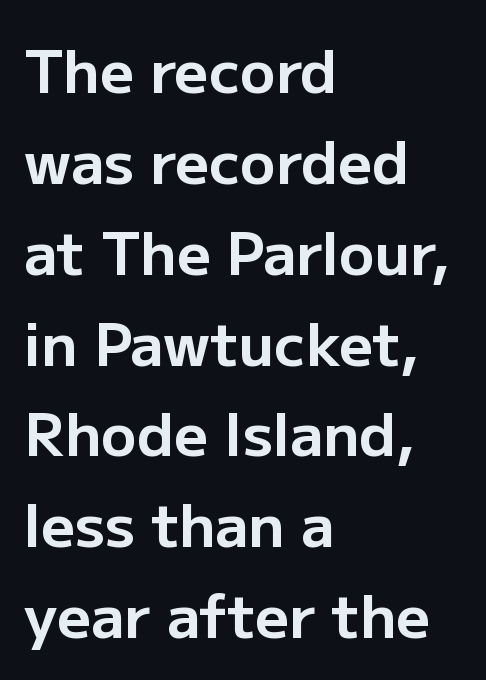
{"serif": "no", "italic": "no", "bold": "yes", "weight": "bold", "width": "normal", "stroke_contrast": "low", "x_height": "medium", "monospaced": "no", "underline": "no", "align": "left", "line_spacing": "normal", "line_spacing_ratio": 1.54, "letter_spacing": "normal", "letter_spacing_em": 0.0, "glyph_px": 59}
